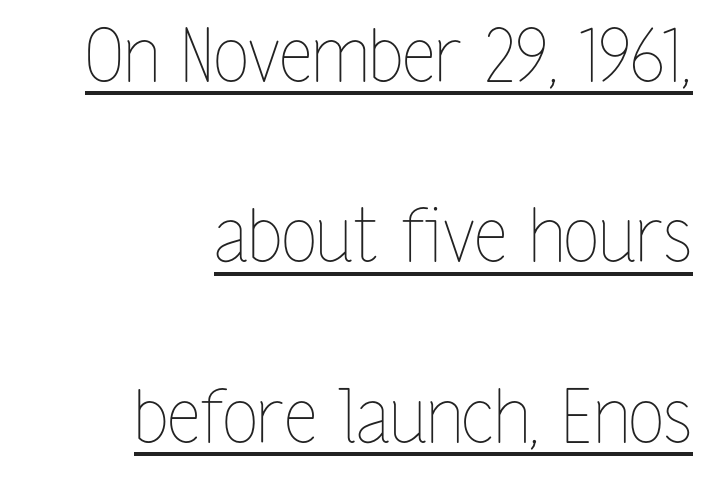
Compared with undecorated copy, this sample adds a rule below the words. Honestly, the letter spacing is just normal — you wouldn't notice it. Proportional: the letters do not fall into vertical columns. This sample uses an upright cut, with every glyph sitting square on the baseline. The strokes are not fattened; the text isn't bold.
